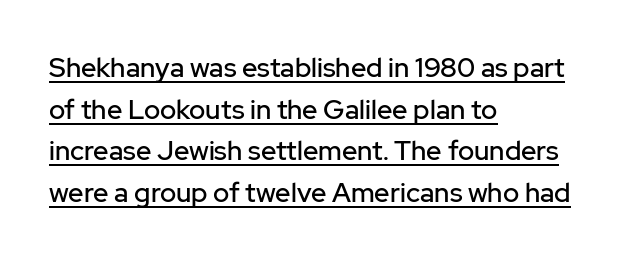
Q: Is the text italic (slanted)? A: No, it is upright.
Q: Is the text underlined? A: Yes.
Q: How is the paragraph aligned? A: Left-aligned.
Q: Is the spacing between letters normal or unusually wide? A: Normal.
Q: Is the spacing between lines tight, normal or loose? A: Normal.
